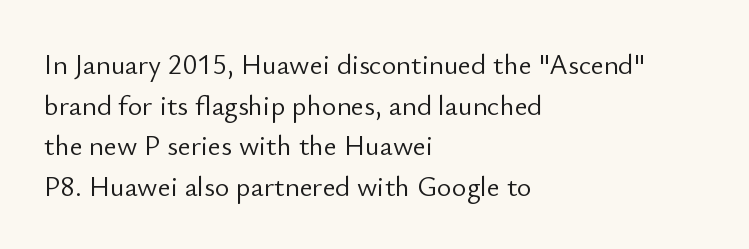
What kind of face is this? One without serifs — a sans. Check the space under the baseline: it is left empty. In terms of posture, this sample is upright. This reads as an unemphasized weight, regular at the heaviest. Here the designer chose a conventional face with non-uniform glyph widths.
